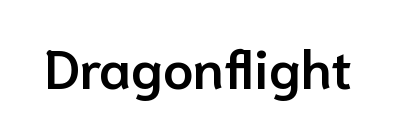
Q: Is the text bold? A: Semi-bold.
Q: Is the text italic (slanted)? A: No, it is upright.
Q: Is the typeface a serif or a sans-serif typeface? A: Sans-serif.
Q: Is the text underlined? A: No.
Q: Is the spacing between letters normal or unusually wide? A: Normal.
Q: Width (condensed, normal, or wide)? A: Normal.
Q: Stroke contrast? A: Low.
Q: x-height? A: Medium.
Q: Monospaced? A: No.
